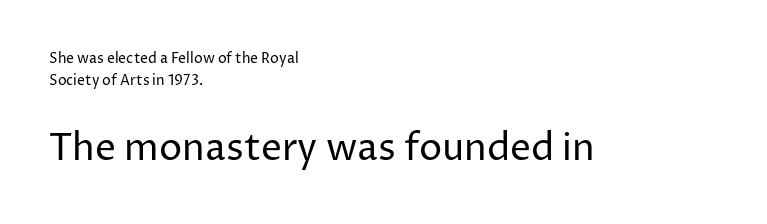
The image shows 37 px regular-weight sans-serif type, upright; set left-aligned, normal line spacing (1.58x), normal letter spacing, not underlined; the second (bottom) block is 2.64x larger; low stroke contrast and a medium x-height.
